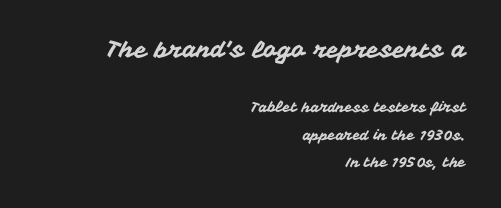
The image shows 23 px text type; set right-aligned, loose line spacing (1.96x), normal letter spacing, not underlined; the first (top) block is 1.64x larger.
